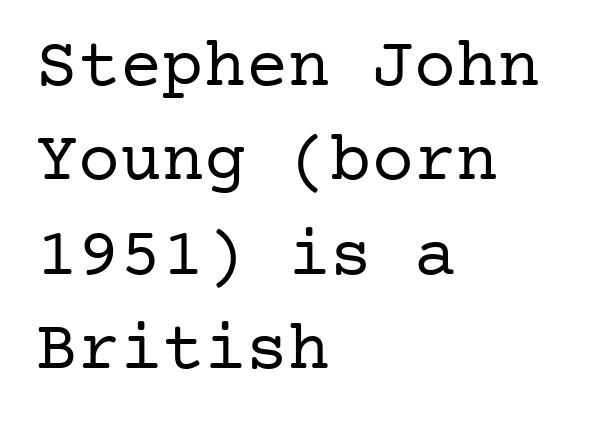
{"serif": "yes", "italic": "no", "bold": "no", "weight": "regular", "width": "normal", "stroke_contrast": "low", "x_height": "medium", "underline": "no", "align": "left", "line_spacing": "normal", "line_spacing_ratio": 1.35, "letter_spacing": "normal", "letter_spacing_em": 0.0, "glyph_px": 70}
